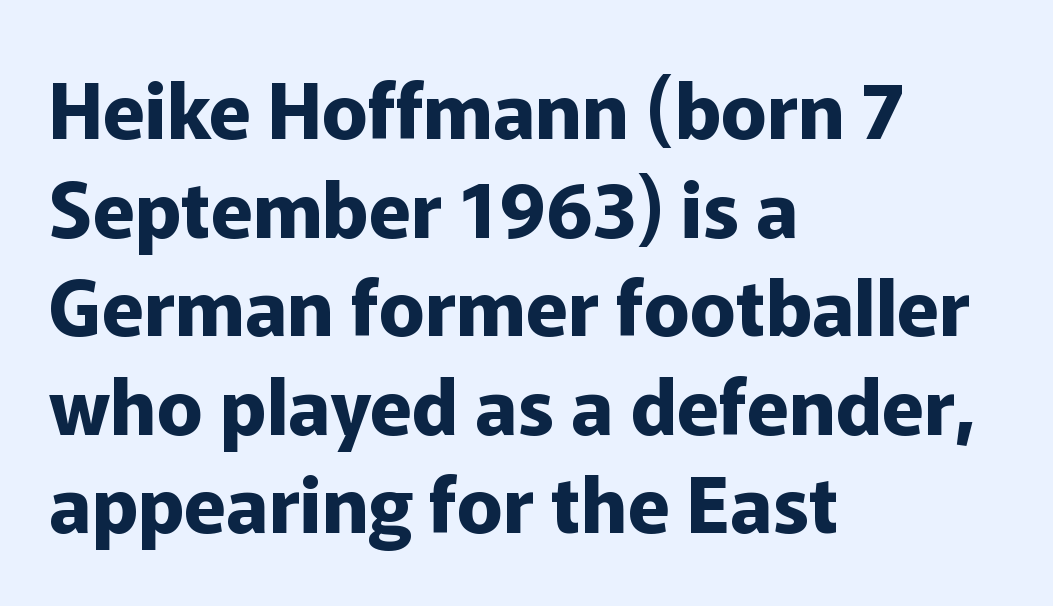
Q: Is the text bold? A: Yes.
Q: Is the text italic (slanted)? A: No, it is upright.
Q: Is the typeface a serif or a sans-serif typeface? A: Sans-serif.
Q: Is the text underlined? A: No.
Q: How is the paragraph aligned? A: Left-aligned.
Q: Is the spacing between letters normal or unusually wide? A: Normal.
Q: Is the spacing between lines tight, normal or loose? A: Normal.
Q: Width (condensed, normal, or wide)? A: Normal.
Q: Stroke contrast? A: Low.
Q: x-height? A: Medium.
Q: Monospaced? A: No.
